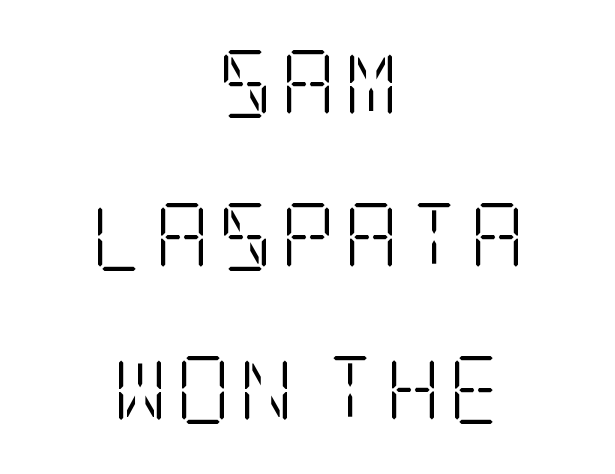
The image shows 68 px light, condensed serif type, upright; set centered, loose line spacing (2.25x), not underlined; low stroke contrast and a large x-height.
